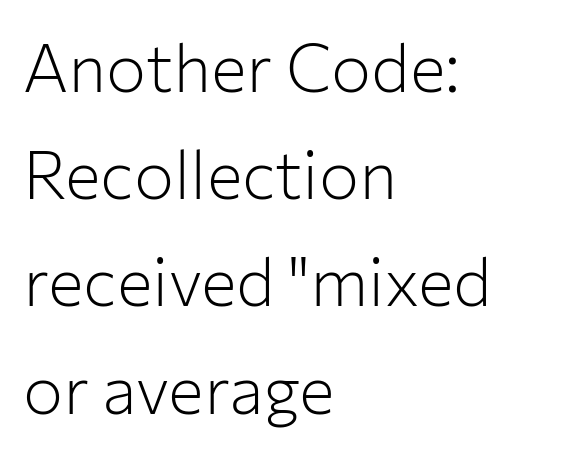
The typeface chosen for these lines omits serifs. Proportional: the letters do not fall into vertical columns. Unlike italic type, these characters show no tilt at all. The letters sit at their default tracking, neither squeezed nor spread. Whoever set this chose a conventional vertical rhythm. A bare baseline throughout the passage.
